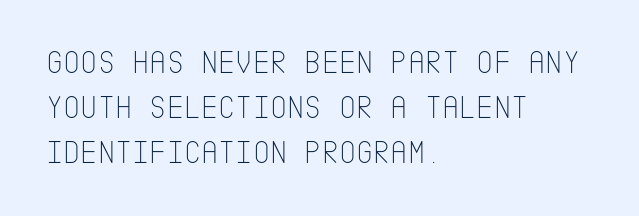
{"serif": "no", "italic": "no", "bold": "no", "weight": "thin", "width": "condensed", "stroke_contrast": "low", "x_height": "large", "underline": "no", "align": "left", "line_spacing": "normal", "line_spacing_ratio": 1.36, "letter_spacing": "normal", "letter_spacing_em": 0.0, "glyph_px": 33}
